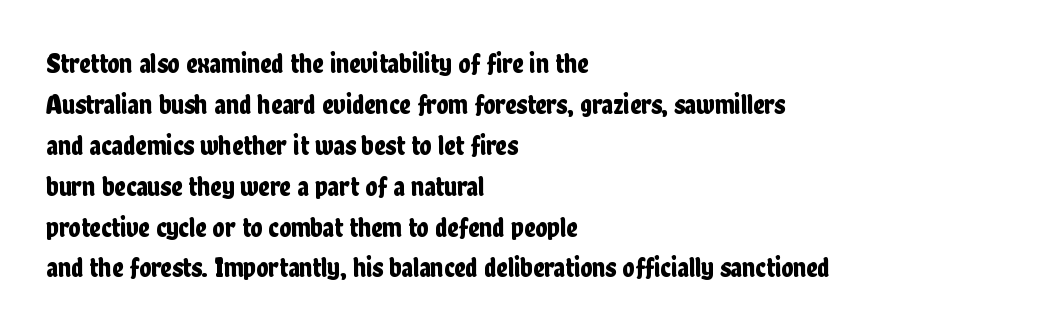
Q: Is the text italic (slanted)? A: No, it is upright.
Q: Is the typeface a serif or a sans-serif typeface? A: Sans-serif.
Q: Is the text underlined? A: No.
Q: How is the paragraph aligned? A: Left-aligned.
Q: Is the spacing between letters normal or unusually wide? A: Normal.
Q: Is the spacing between lines tight, normal or loose? A: Normal.
Q: Width (condensed, normal, or wide)? A: Condensed.
Q: Stroke contrast? A: Low.
Q: x-height? A: Medium.
Q: Monospaced? A: No.
